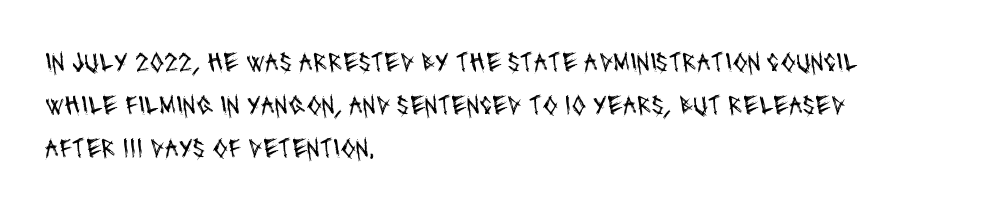
The image shows 28 px regular-weight, condensed sans-serif type; set left-aligned, normal line spacing (1.54x), normal letter spacing, not underlined; medium stroke contrast and a large x-height.
